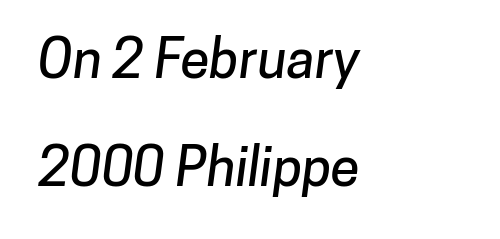
The image shows 53 px sans-serif type; set left-aligned, loose line spacing (2.04x), normal letter spacing, not underlined; low stroke contrast and a medium x-height.
